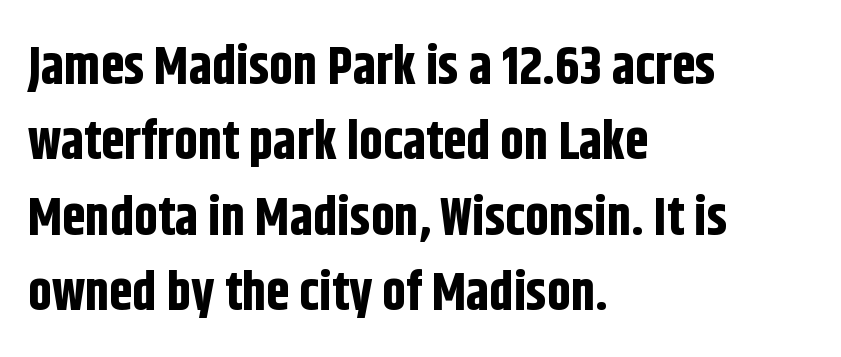
Q: Is the text bold? A: Yes.
Q: Is the text italic (slanted)? A: No, it is upright.
Q: Is the typeface a serif or a sans-serif typeface? A: Sans-serif.
Q: Is the text underlined? A: No.
Q: How is the paragraph aligned? A: Left-aligned.
Q: Is the spacing between letters normal or unusually wide? A: Normal.
Q: Is the spacing between lines tight, normal or loose? A: Normal.
Q: Width (condensed, normal, or wide)? A: Condensed.
Q: Stroke contrast? A: Low.
Q: x-height? A: Large.
Q: Monospaced? A: No.
